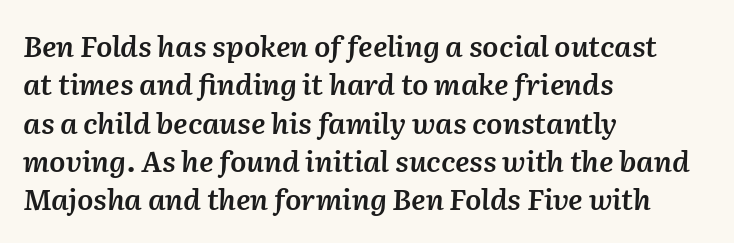
Q: Is the text bold? A: Semi-bold.
Q: Is the text italic (slanted)? A: Yes, it leans right by about 2 degrees.
Q: Is the text underlined? A: No.
Q: How is the paragraph aligned? A: Left-aligned.
Q: Is the spacing between letters normal or unusually wide? A: Normal.
Q: Is the spacing between lines tight, normal or loose? A: Normal.
Q: Width (condensed, normal, or wide)? A: Normal.
Q: Stroke contrast? A: Medium.
Q: x-height? A: Medium.
Q: Monospaced? A: No.
